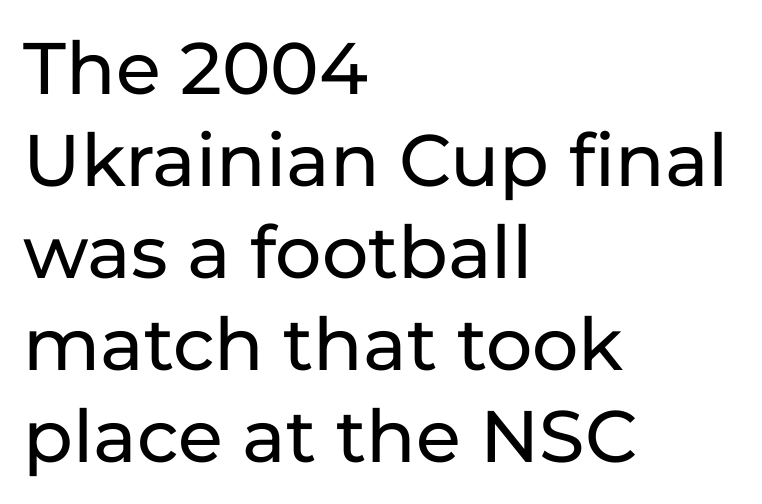
{"serif": "no", "italic": "no", "width": "normal", "stroke_contrast": "low", "x_height": "medium", "monospaced": "no", "underline": "no", "align": "left", "line_spacing": "normal", "line_spacing_ratio": 1.26, "letter_spacing": "normal", "letter_spacing_em": 0.0, "glyph_px": 73}
